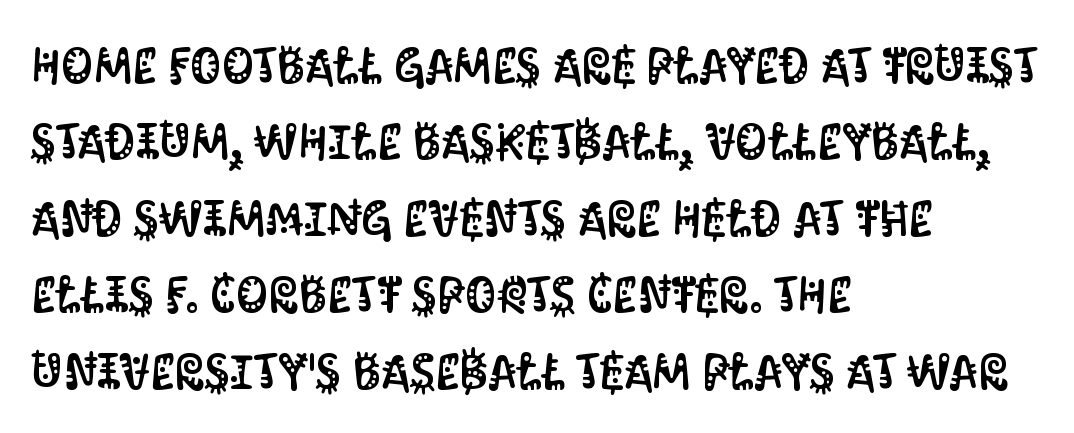
{"serif": "no", "italic": "no", "width": "condensed", "stroke_contrast": "medium", "x_height": "large", "monospaced": "no", "underline": "no", "align": "left", "line_spacing": "normal", "line_spacing_ratio": 1.53, "letter_spacing": "normal", "letter_spacing_em": 0.0, "glyph_px": 50}
